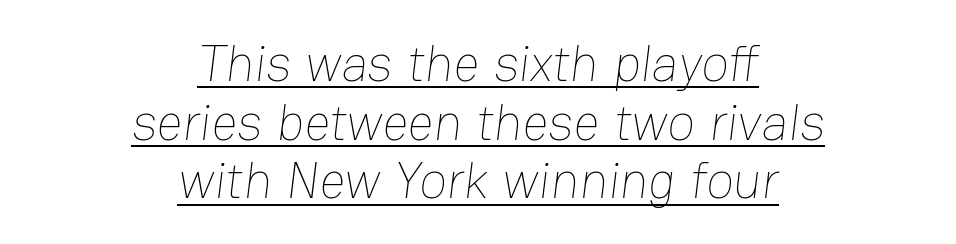
One glance says dense: line gaps are narrower than usual. Compared with a flush-left layout, this one balances lines on the center instead. Do the characters align in a grid? No, the font is proportional. Notice how a bar underscores the lettering throughout. Between one letter and the next there's only the usual sliver of space.
